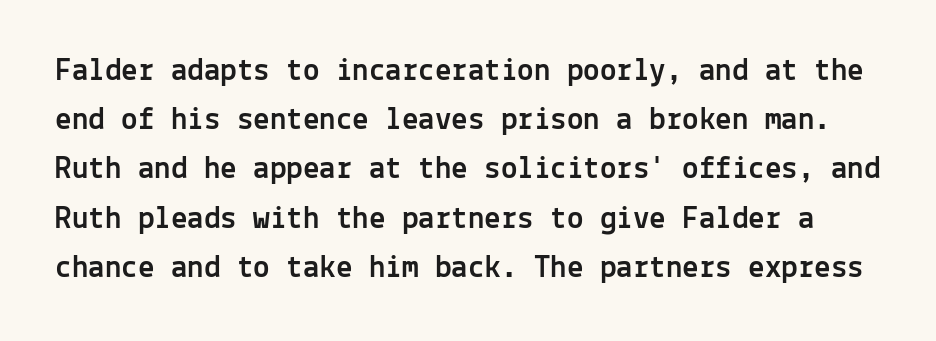
{"serif": "no", "italic": "no", "width": "normal", "x_height": "medium", "monospaced": "yes", "underline": "no", "line_spacing": "normal", "line_spacing_ratio": 1.49, "letter_spacing": "normal", "letter_spacing_em": 0.0, "glyph_px": 33}
